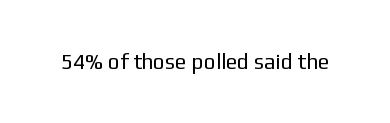
The passage shown is not underscored anywhere. The font's upright variant was chosen for this text. Stems here are at most as thick as an everyday book face. Observe the ordinary spacing: letters are neighbours, not strangers.
